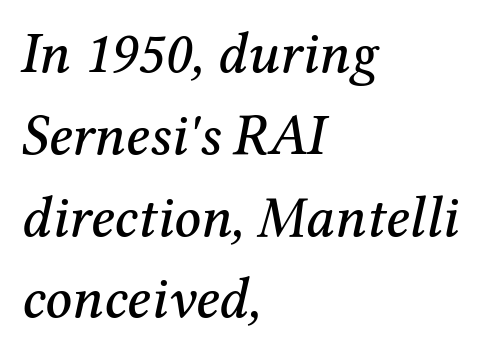
The image shows 58 px serif type, italic (leaning right); set left-aligned, normal line spacing (1.41x), normal letter spacing, not underlined; medium stroke contrast and a medium x-height.
